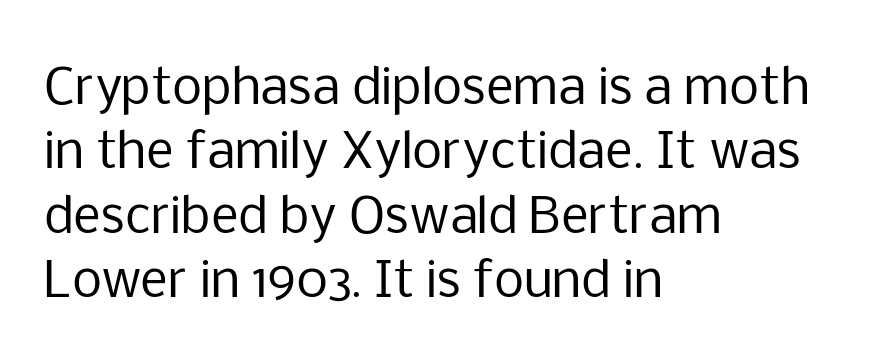
Has an underline been added? It has not. The cut favours lightness, reaching ordinary text weight at its darkest. Each letter keeps its own natural width here, so spacing adapts to shape. Baseline-to-baseline distance is the conventional proportion of letter height. The passage shown has conventional tracking throughout.
